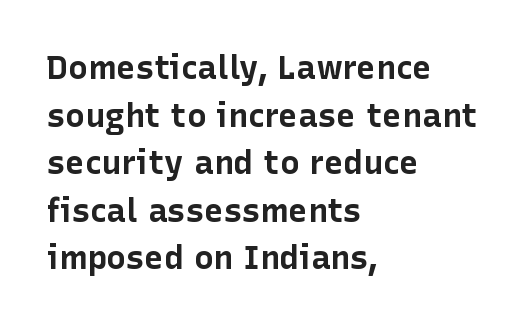
Q: Is the text bold? A: Yes.
Q: Is the text italic (slanted)? A: No, it is upright.
Q: Is the typeface a serif or a sans-serif typeface? A: Sans-serif.
Q: Is the text underlined? A: No.
Q: How is the paragraph aligned? A: Left-aligned.
Q: Is the spacing between letters normal or unusually wide? A: Normal.
Q: Is the spacing between lines tight, normal or loose? A: Normal.
Q: Width (condensed, normal, or wide)? A: Normal.
Q: Stroke contrast? A: Low.
Q: x-height? A: Medium.
Q: Monospaced? A: No.
